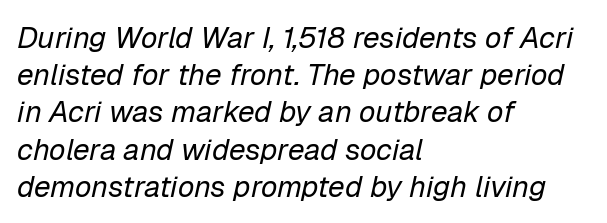
The typesetter chose a ragged-right arrangement here. The passage shown has conventional tracking throughout. Looks like regular typesetting: each glyph gets only the width it needs. If you drew a line through each stem, it would be angled. Has an underline been added? It has not. The weight would be labelled regular, book, light, or lighter still.
